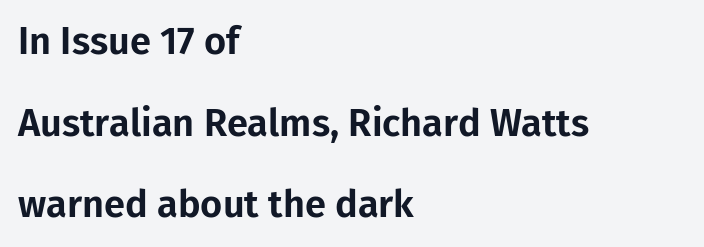
The image shows 38 px sans-serif type, upright; set left-aligned, loose line spacing (2.15x), normal letter spacing, not underlined; low stroke contrast and a medium x-height.
